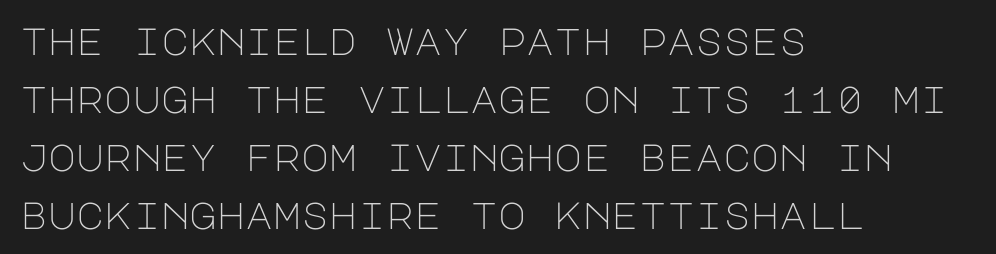
Q: Is the text bold? A: No.
Q: Is the text italic (slanted)? A: No, it is upright.
Q: Is the typeface a serif or a sans-serif typeface? A: Sans-serif.
Q: Is the text underlined? A: No.
Q: How is the paragraph aligned? A: Left-aligned.
Q: Is the spacing between letters normal or unusually wide? A: Normal.
Q: Is the spacing between lines tight, normal or loose? A: Normal.
Q: Width (condensed, normal, or wide)? A: Normal.
Q: Stroke contrast? A: Low.
Q: x-height? A: Large.
